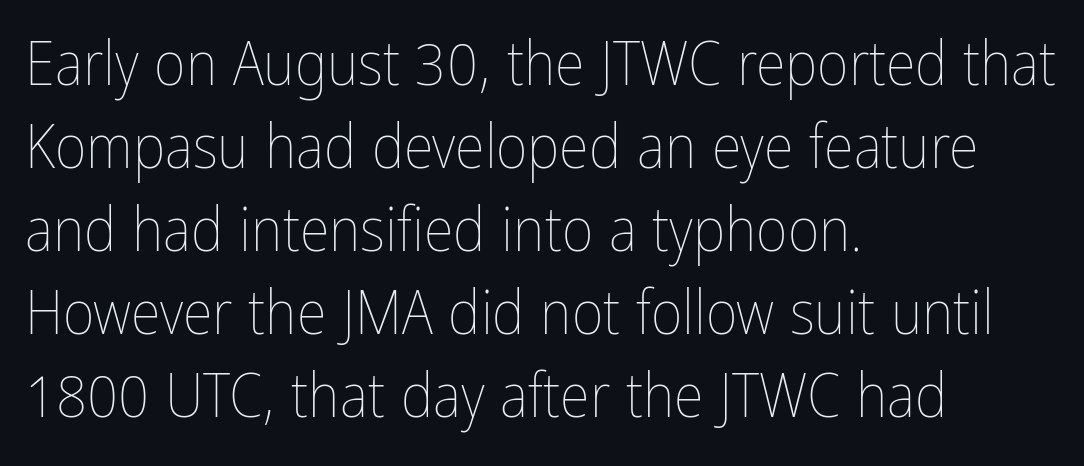
{"italic": "no", "bold": "no", "weight": "thin", "width": "condensed", "stroke_contrast": "low", "x_height": "medium", "monospaced": "no", "underline": "no", "align": "left", "line_spacing": "normal", "line_spacing_ratio": 1.36, "letter_spacing": "normal", "letter_spacing_em": 0.0, "glyph_px": 61}
